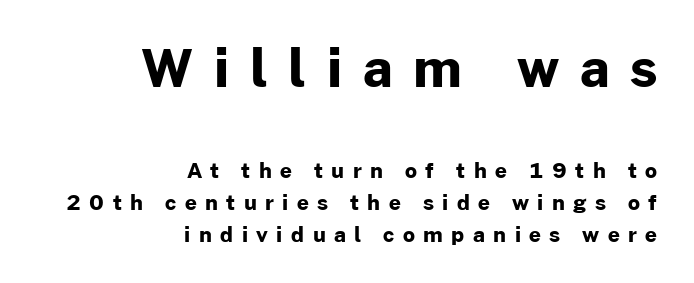
{"serif": "no", "italic": "no", "bold": "yes", "weight": "bold", "width": "normal", "stroke_contrast": "low", "x_height": "medium", "monospaced": "no", "underline": "no", "align": "right", "line_spacing": "normal", "line_spacing_ratio": 1.51, "letter_spacing": "wide", "letter_spacing_em": 0.4, "larger_block": "first", "size_ratio": 2.48, "glyph_px": 52}
